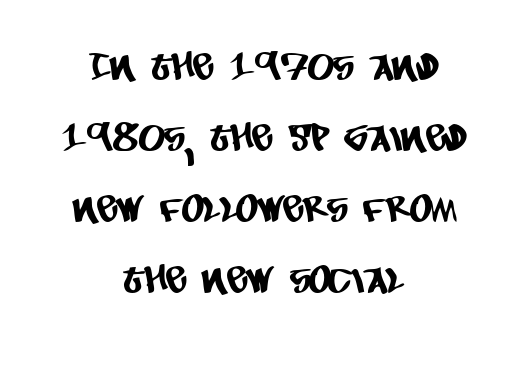
The image shows 38 px condensed sans-serif type; set centered, line spacing 1.87x, normal letter spacing, not underlined; low stroke contrast and a large x-height.
